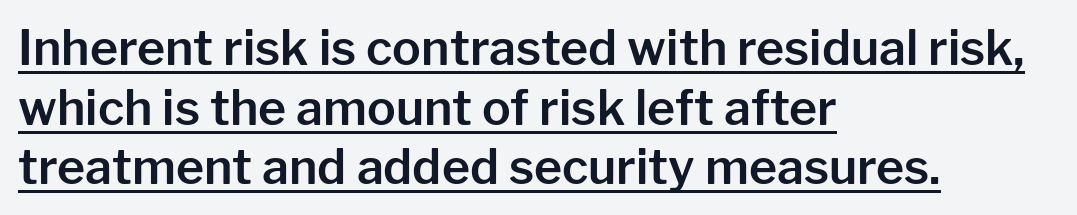
Q: Is the text italic (slanted)? A: No, it is upright.
Q: Is the typeface a serif or a sans-serif typeface? A: Sans-serif.
Q: Is the text underlined? A: Yes.
Q: How is the paragraph aligned? A: Left-aligned.
Q: Is the spacing between letters normal or unusually wide? A: Normal.
Q: Width (condensed, normal, or wide)? A: Normal.
Q: Stroke contrast? A: Low.
Q: x-height? A: Medium.
Q: Monospaced? A: No.
